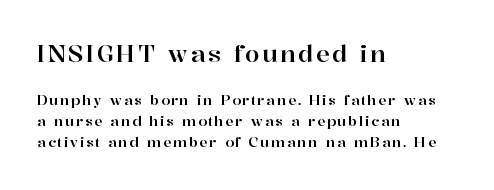
{"italic": "no", "underline": "no", "align": "left", "line_spacing": "normal", "line_spacing_ratio": 1.51, "larger_block": "first", "size_ratio": 1.64, "glyph_px": 23}
